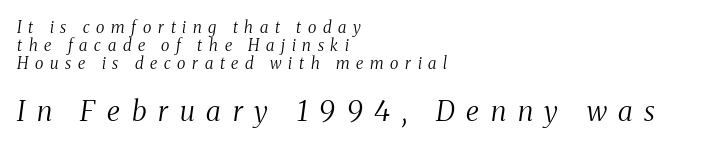
{"serif": "yes", "italic": "yes", "lean": "right", "slant_degrees": 8, "bold": "no", "weight": "regular", "width": "condensed", "stroke_contrast": "medium", "x_height": "medium", "monospaced": "no", "underline": "no", "align": "left", "line_spacing": "tight", "line_spacing_ratio": 1.11, "letter_spacing": "wide", "letter_spacing_em": 0.42, "larger_block": "second", "size_ratio": 1.75, "glyph_px": 28}
